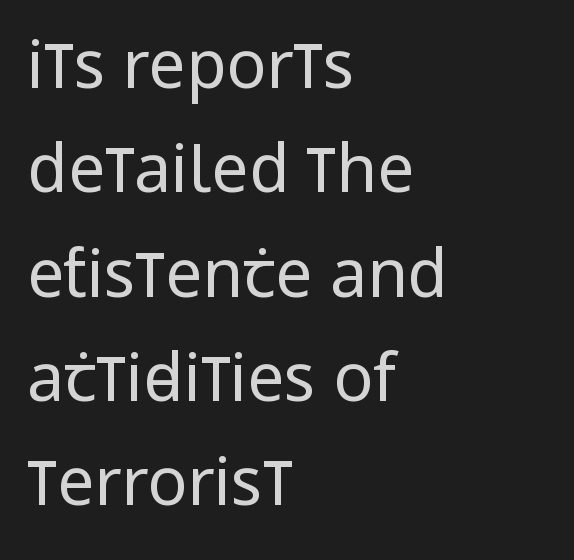
This is not heavy type; no bold has been used. Each new line begins a customary step beneath the previous one. The letters advance in unequal steps, a hallmark of proportional type. Honestly, the letter spacing is just normal — you wouldn't notice it.
